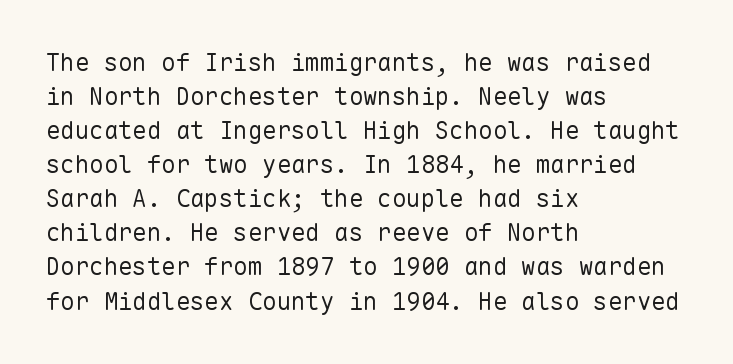
The image shows 24 px text type, upright; set left-aligned, normal line spacing (1.42x), normal letter spacing, not underlined.
